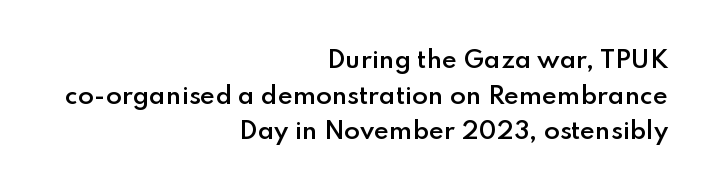
The image shows 23 px text type, upright; set right-aligned, normal line spacing (1.55x), normal letter spacing, not underlined.
